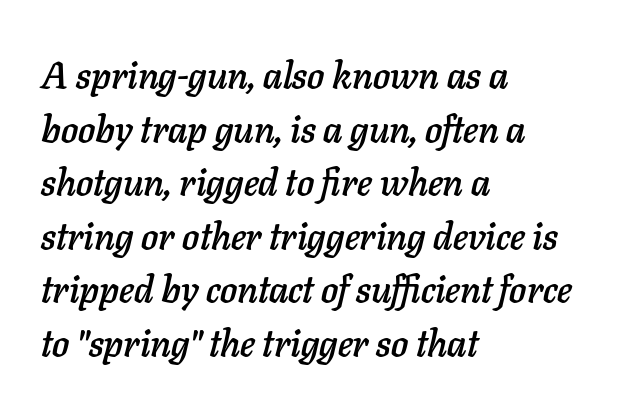
{"italic": "yes", "lean": "right", "slant_degrees": 11, "width": "normal", "stroke_contrast": "low", "x_height": "medium", "monospaced": "no", "underline": "no", "align": "left", "line_spacing": "normal", "line_spacing_ratio": 1.41, "letter_spacing": "normal", "letter_spacing_em": 0.0, "glyph_px": 38}
